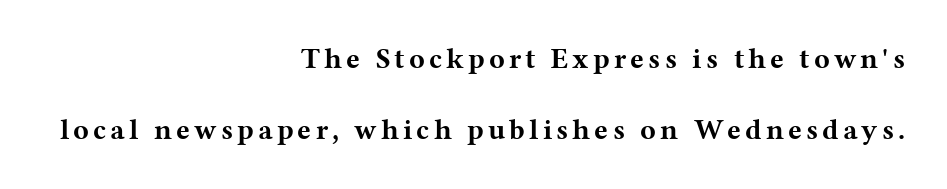
The type sits square on the baseline with zero lean. Each letter's strokes conclude with small projecting serifs. Typeset ragged left — the right edge is the straight one. A dark, heavy texture on the line: the type is bold. The passage shown is typed in a proportional face where columns would drift.
